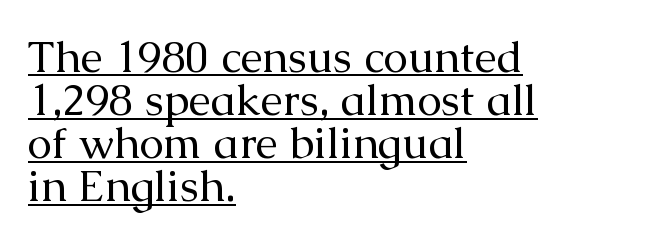
{"serif": "yes", "italic": "no", "bold": "no", "weight": "regular", "width": "normal", "stroke_contrast": "medium", "x_height": "medium", "monospaced": "no", "underline": "yes", "align": "left", "line_spacing": "tight", "line_spacing_ratio": 0.98, "letter_spacing": "normal", "letter_spacing_em": 0.0, "glyph_px": 44}
